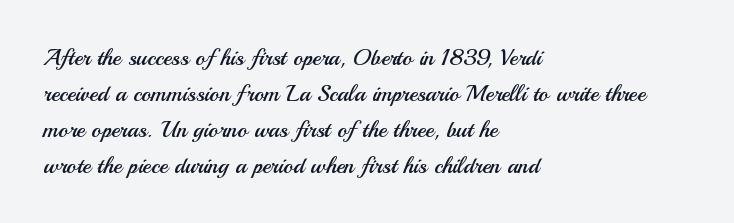
The image shows 23 px text type; set left-aligned, normal line spacing (1.56x), normal letter spacing, not underlined.
